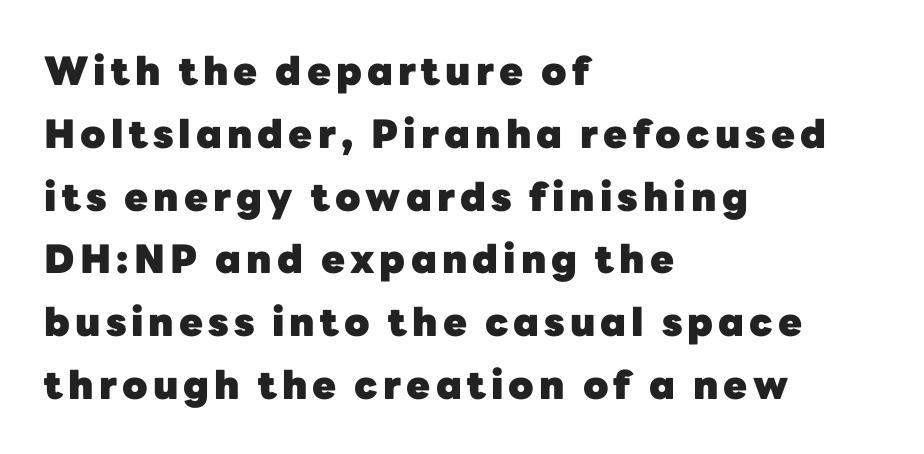
The image shows 39 px heavy sans-serif type, upright; set left-aligned, normal line spacing (1.61x), not underlined; low stroke contrast and a medium x-height.
